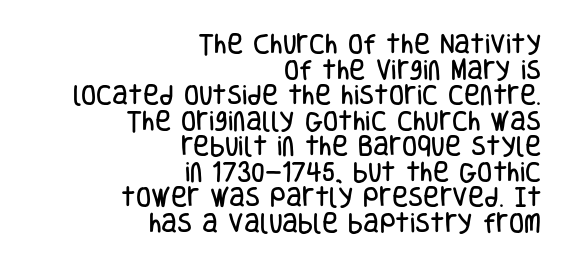
Q: Is the text italic (slanted)? A: No, it is upright.
Q: Is the text underlined? A: No.
Q: How is the paragraph aligned? A: Right-aligned.
Q: Is the spacing between letters normal or unusually wide? A: Normal.
